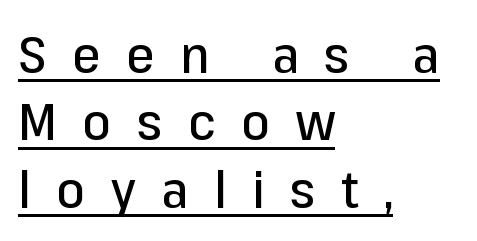
The rendering shows plain stroke endings on the letterforms — a sans-serif design. This sample has the flowing, uneven cadence of proportional lettering. Honestly, the underline is the first thing you notice here. Rows of type keep a routine distance in the vertical direction.
